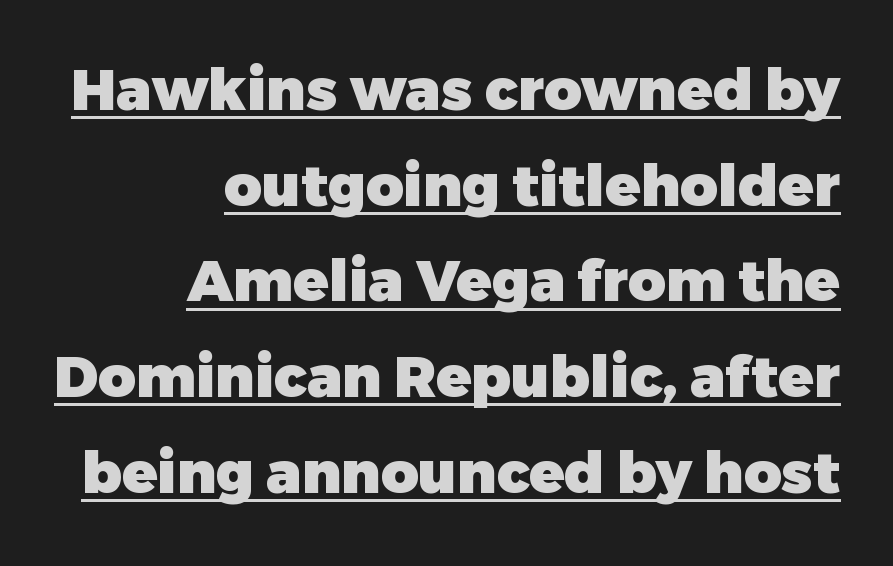
{"serif": "no", "italic": "no", "bold": "yes", "weight": "heavy", "width": "normal", "stroke_contrast": "low", "x_height": "medium", "monospaced": "no", "underline": "yes", "align": "right", "line_spacing": "normal", "line_spacing_ratio": 1.65, "letter_spacing": "normal", "letter_spacing_em": 0.0, "glyph_px": 58}
